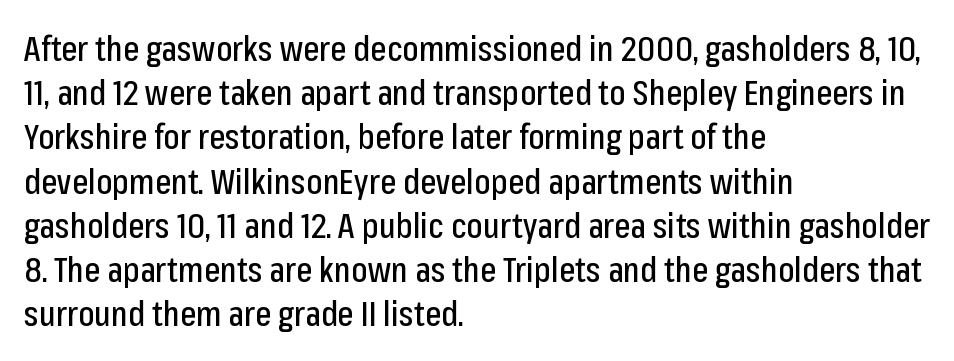
Q: Is the text italic (slanted)? A: No, it is upright.
Q: Is the typeface a serif or a sans-serif typeface? A: Sans-serif.
Q: Is the text underlined? A: No.
Q: How is the paragraph aligned? A: Left-aligned.
Q: Is the spacing between letters normal or unusually wide? A: Normal.
Q: Is the spacing between lines tight, normal or loose? A: Normal.
Q: Width (condensed, normal, or wide)? A: Condensed.
Q: Stroke contrast? A: Low.
Q: x-height? A: Medium.
Q: Monospaced? A: No.
